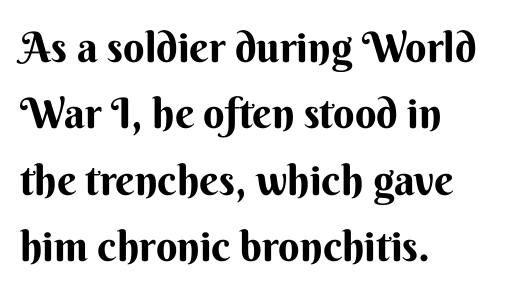
The image shows 42 px sans-serif type, upright; set left-aligned, normal line spacing (1.58x), normal letter spacing, not underlined; medium stroke contrast and a small x-height.
